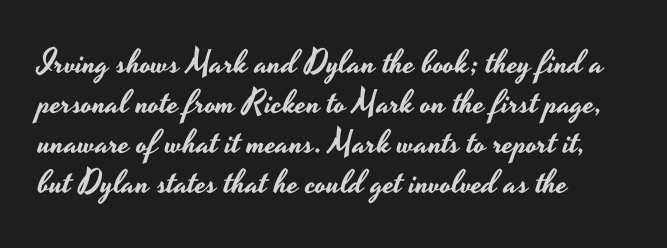
Q: Is the text italic (slanted)? A: Yes.
Q: Is the typeface a serif or a sans-serif typeface? A: Sans-serif.
Q: Is the text underlined? A: No.
Q: How is the paragraph aligned? A: Left-aligned.
Q: Is the spacing between letters normal or unusually wide? A: Normal.
Q: Width (condensed, normal, or wide)? A: Wide.
Q: Stroke contrast? A: Low.
Q: x-height? A: Small.
Q: Monospaced? A: No.
